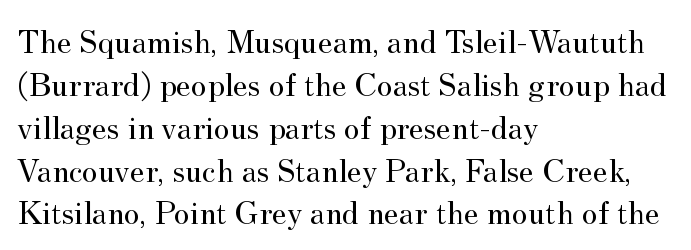
Q: Is the text bold? A: No.
Q: Is the text italic (slanted)? A: No, it is upright.
Q: Is the typeface a serif or a sans-serif typeface? A: Serif.
Q: Is the text underlined? A: No.
Q: How is the paragraph aligned? A: Left-aligned.
Q: Is the spacing between letters normal or unusually wide? A: Normal.
Q: Is the spacing between lines tight, normal or loose? A: Normal.
Q: Width (condensed, normal, or wide)? A: Normal.
Q: Stroke contrast? A: Medium.
Q: x-height? A: Small.
Q: Monospaced? A: No.
